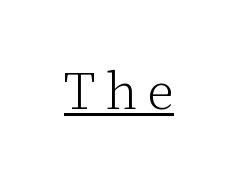
{"serif": "yes", "italic": "no", "bold": "no", "weight": "light", "width": "normal", "stroke_contrast": "low", "x_height": "medium", "monospaced": "no", "underline": "yes", "glyph_px": 52}
